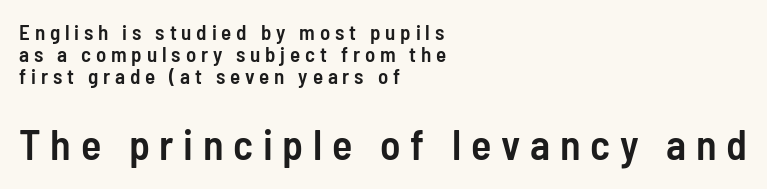
The image shows 42 px semibold, condensed sans-serif type, upright; set left-aligned, tight line spacing (1.04x), unusually wide letter spacing (+0.23 em), not underlined; the second (bottom) block is 2.0x larger; low stroke contrast and a medium x-height.
